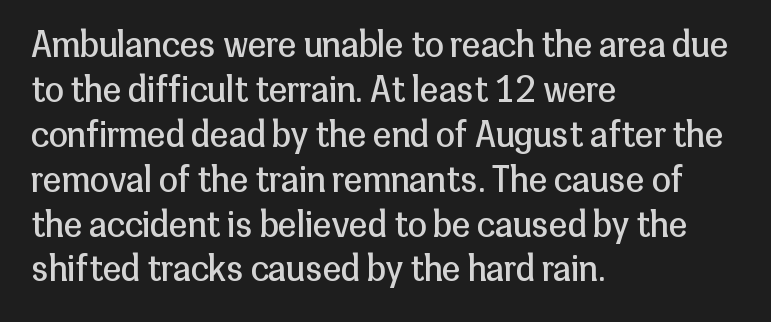
The image shows 34 px regular-weight sans-serif type, upright; set left-aligned, normal line spacing (1.32x), normal letter spacing, not underlined; low stroke contrast and a medium x-height.
